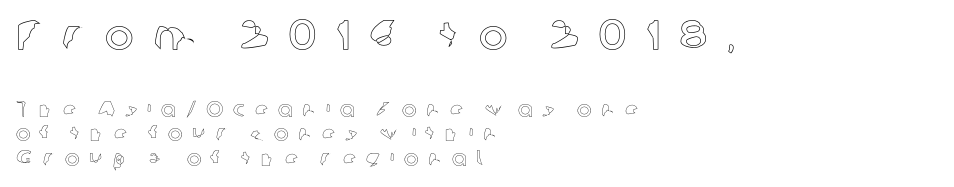
{"italic": "no", "width": "normal", "x_height": "medium", "monospaced": "no", "underline": "no", "align": "left", "line_spacing": "tight", "line_spacing_ratio": 1.12, "letter_spacing": "wide", "letter_spacing_em": 0.44, "larger_block": "first", "size_ratio": 1.95, "glyph_px": 43}
